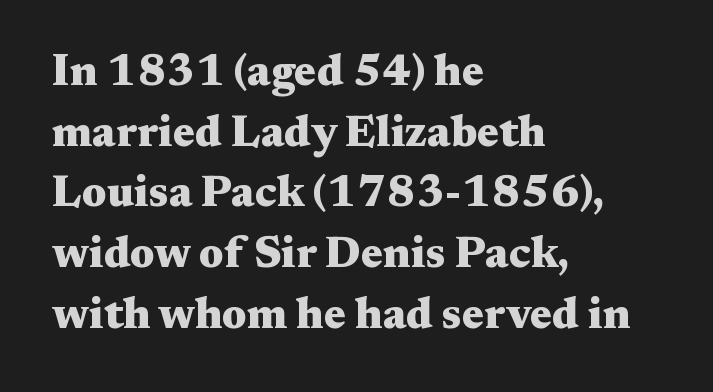
Q: Is the text bold? A: Yes.
Q: Is the text italic (slanted)? A: No, it is upright.
Q: Is the typeface a serif or a sans-serif typeface? A: Serif.
Q: Is the text underlined? A: No.
Q: How is the paragraph aligned? A: Left-aligned.
Q: Is the spacing between letters normal or unusually wide? A: Normal.
Q: Is the spacing between lines tight, normal or loose? A: Normal.
Q: Width (condensed, normal, or wide)? A: Wide.
Q: Stroke contrast? A: Medium.
Q: x-height? A: Medium.
Q: Monospaced? A: No.
